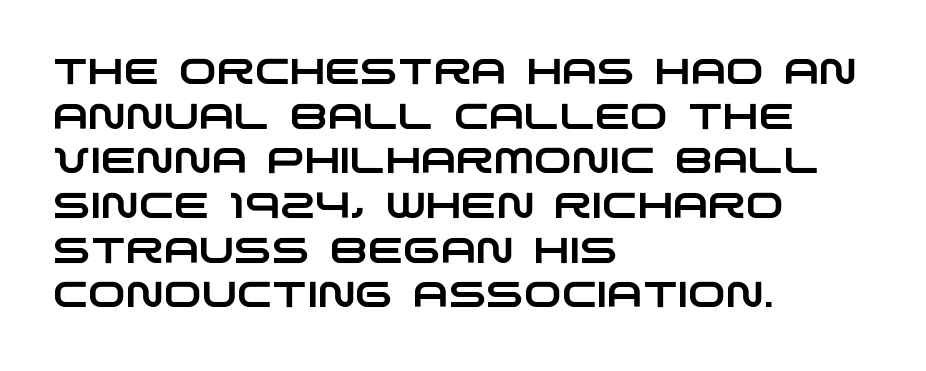
Q: Is the typeface a serif or a sans-serif typeface? A: Sans-serif.
Q: Is the text underlined? A: No.
Q: How is the paragraph aligned? A: Left-aligned.
Q: Is the spacing between letters normal or unusually wide? A: Normal.
Q: Width (condensed, normal, or wide)? A: Wide.
Q: Stroke contrast? A: Low.
Q: x-height? A: Large.
Q: Monospaced? A: No.
